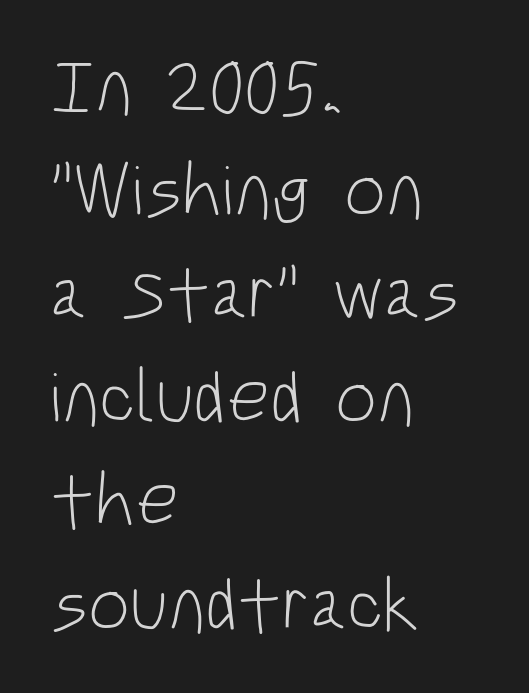
The letters look calm and open, with moderate or lighter stems. Letter spacing: default. Is there much room between lines? A standard amount, neither cramped nor airy. Tall strokes in this sample are plumb rather than angled. These lines stack with their left ends in a neat column. Just letters on the line, the space beneath them empty.
